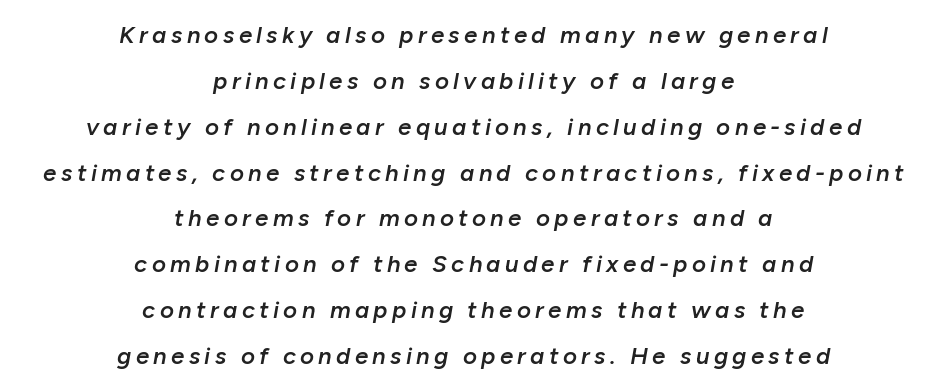
{"italic": "yes", "lean": "right", "slant_degrees": 10, "bold": "semi", "underline": "no", "align": "center", "line_spacing": "loose", "line_spacing_ratio": 1.91, "glyph_px": 24}
